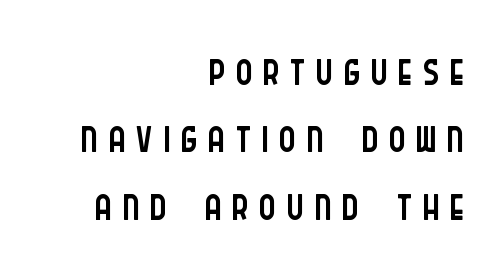
The image shows 66 px light, condensed sans-serif type, upright; set right-aligned, tight line spacing (1.02x), not underlined; low stroke contrast and a large x-height.
